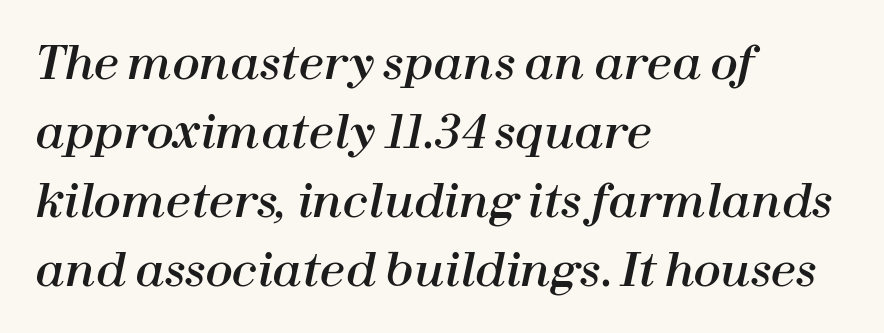
{"italic": "yes", "lean": "right", "slant_degrees": 12, "width": "normal", "stroke_contrast": "high", "x_height": "medium", "monospaced": "no", "underline": "no", "align": "left", "line_spacing": "normal", "line_spacing_ratio": 1.53, "letter_spacing": "normal", "letter_spacing_em": 0.0, "glyph_px": 45}
